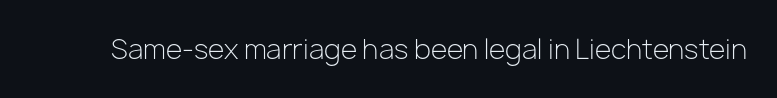
Q: Is the text bold? A: No.
Q: Is the text italic (slanted)? A: No, it is upright.
Q: Is the text underlined? A: No.
Q: Is the spacing between letters normal or unusually wide? A: Normal.
